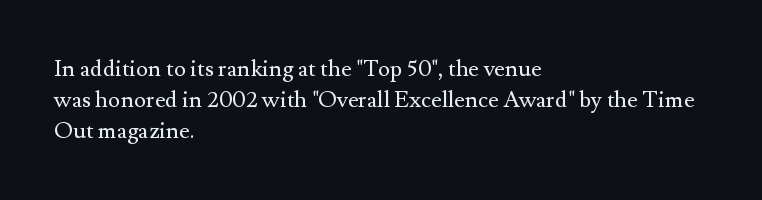
Q: Is the text bold? A: No.
Q: Is the text italic (slanted)? A: No, it is upright.
Q: Is the text underlined? A: No.
Q: How is the paragraph aligned? A: Left-aligned.
Q: Is the spacing between letters normal or unusually wide? A: Normal.
Q: Is the spacing between lines tight, normal or loose? A: Normal.
